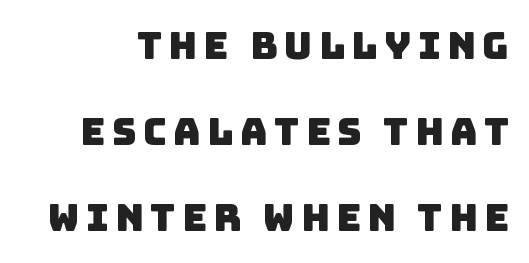
Q: Is the typeface a serif or a sans-serif typeface? A: Sans-serif.
Q: Is the text underlined? A: No.
Q: Is the spacing between lines tight, normal or loose? A: Loose.
Q: Width (condensed, normal, or wide)? A: Normal.
Q: Stroke contrast? A: Low.
Q: x-height? A: Large.
Q: Monospaced? A: No.
